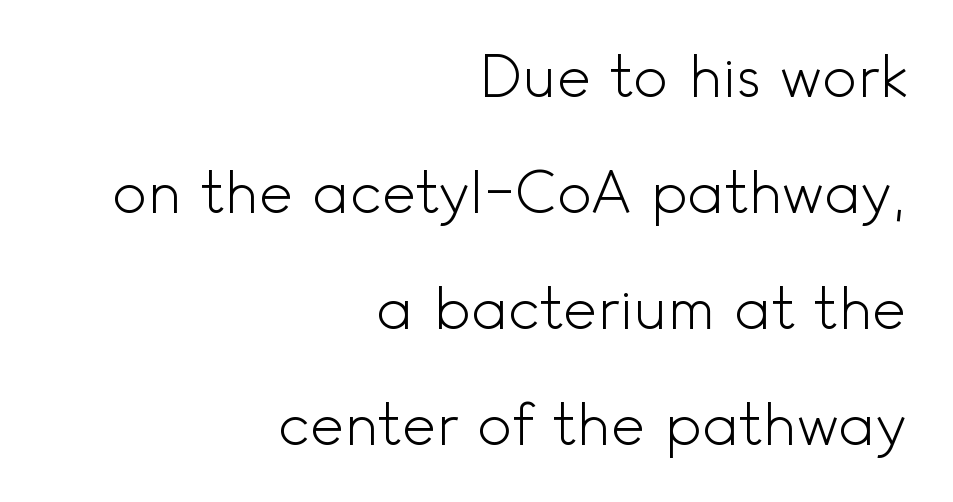
The image shows 58 px light sans-serif type, upright; set right-aligned, loose line spacing (2.0x), normal letter spacing, not underlined; a small x-height.
